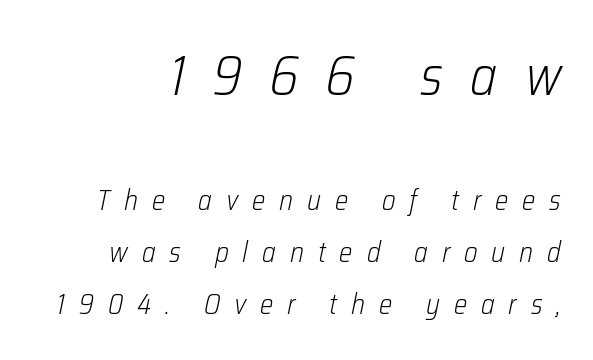
{"italic": "yes", "lean": "right", "slant_degrees": 12, "bold": "no", "weight": "light", "width": "condensed", "stroke_contrast": "low", "x_height": "medium", "monospaced": "no", "underline": "no", "line_spacing_ratio": 1.86, "letter_spacing": "wide", "letter_spacing_em": 0.5, "larger_block": "first", "size_ratio": 1.96, "glyph_px": 55}
